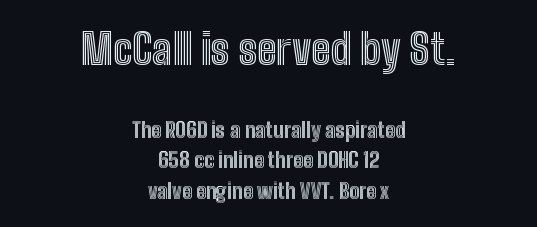
{"italic": "no", "width": "condensed", "x_height": "medium", "monospaced": "no", "underline": "no", "align": "center", "line_spacing": "normal", "line_spacing_ratio": 1.44, "letter_spacing": "normal", "letter_spacing_em": 0.0, "larger_block": "first", "size_ratio": 2.0, "glyph_px": 42}
